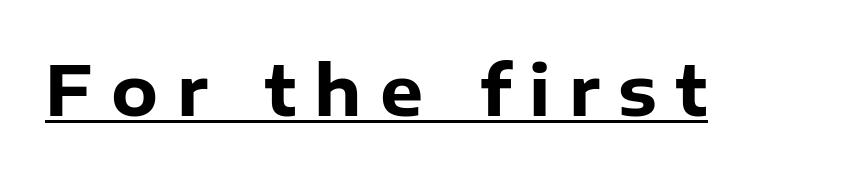
{"serif": "no", "italic": "no", "bold": "yes", "weight": "heavy", "width": "normal", "stroke_contrast": "low", "x_height": "medium", "monospaced": "no", "underline": "yes", "letter_spacing": "wide", "letter_spacing_em": 0.27, "glyph_px": 68}
